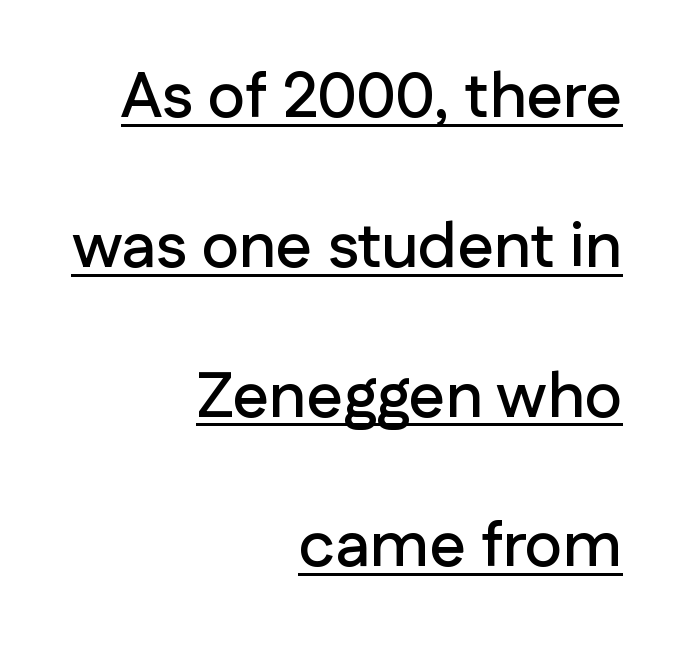
The image shows 64 px sans-serif type, upright; set right-aligned, loose line spacing (2.34x), normal letter spacing, underlined; low stroke contrast and a medium x-height.
